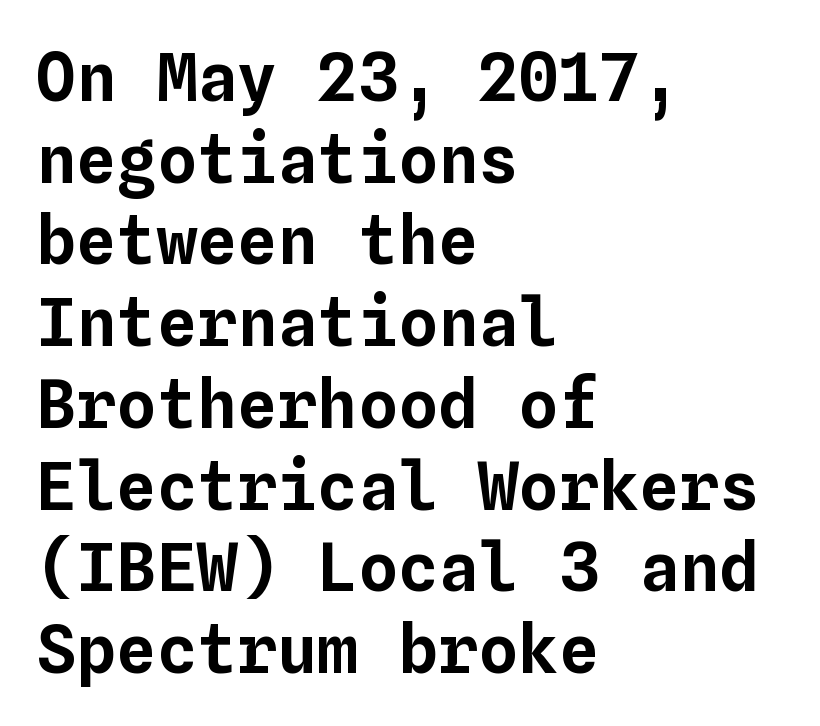
The image shows 67 px text type, upright, monospaced; set left-aligned, line spacing 1.22x, normal letter spacing, not underlined; low stroke contrast and a medium x-height.
